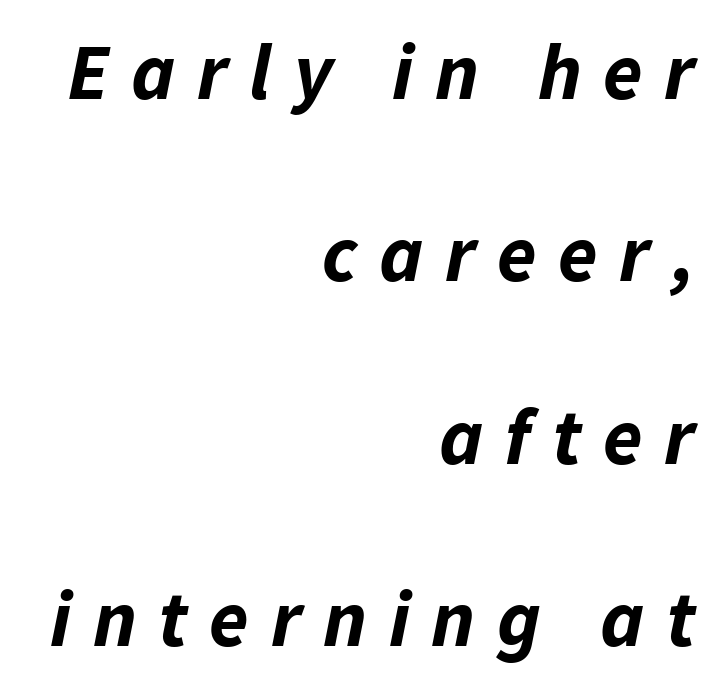
A typesetter would call this proportional, since set widths differ per character. Glance below the letters and you will spot only blank space. Short and long lines alike share a common ending point at right. Loosely led — the rows are spread out. Does extra space separate the letters? Yes, quite a lot of it.
